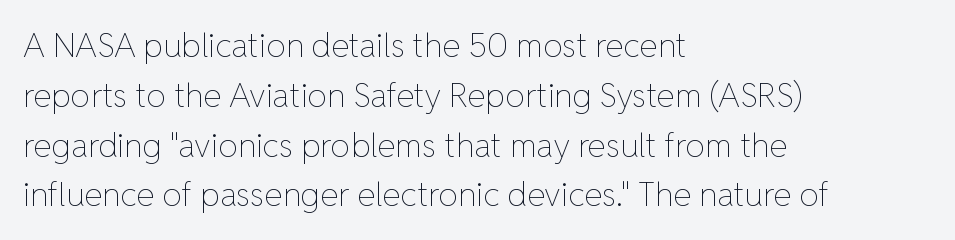
{"italic": "no", "bold": "no", "weight": "thin", "width": "normal", "stroke_contrast": "low", "x_height": "medium", "monospaced": "no", "underline": "no", "align": "left", "line_spacing": "normal", "line_spacing_ratio": 1.51, "letter_spacing": "normal", "letter_spacing_em": 0.0, "glyph_px": 33}
